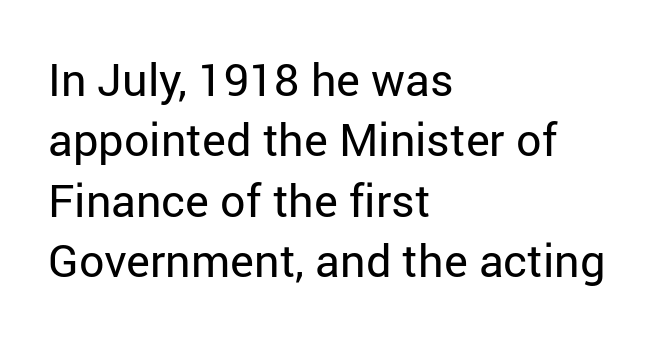
Underlining? Definitely not there. Stems and bowls with no extra thickness — not bold. Is the letter spacing exaggerated? No — it looks like the ordinary default. Type style note: lacks serifs. Horizontally, the lines are justified to the leading edge only.
